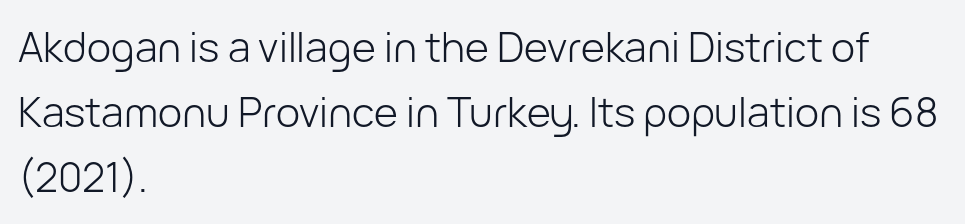
The image shows 41 px light sans-serif type, upright; set left-aligned, normal line spacing (1.59x), normal letter spacing, not underlined; low stroke contrast and a medium x-height.
